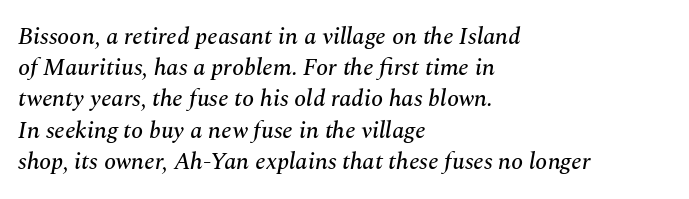
{"italic": "yes", "lean": "right", "slant_degrees": 10, "underline": "no", "align": "left", "line_spacing": "normal", "line_spacing_ratio": 1.3, "letter_spacing": "normal", "letter_spacing_em": 0.0, "glyph_px": 24}
